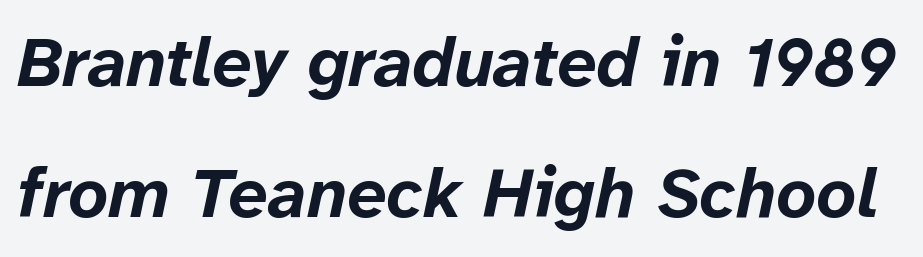
Q: Is the text bold? A: Yes.
Q: Is the text italic (slanted)? A: Yes, it leans right by about 12 degrees.
Q: Is the text underlined? A: No.
Q: Is the spacing between letters normal or unusually wide? A: Normal.
Q: Width (condensed, normal, or wide)? A: Normal.
Q: Stroke contrast? A: Low.
Q: x-height? A: Medium.
Q: Monospaced? A: No.
